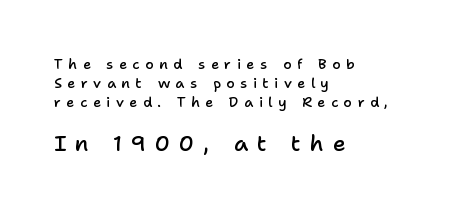
Typographic density is moderately raised because the face is semibold. Here the glyphs are tracked loosely, breaking word shapes into spaced letters. The passage shown begins with its smaller block and ends with its larger one. Leftover space on each line is placed entirely after the last word. The foot of each line stays bare and open.
